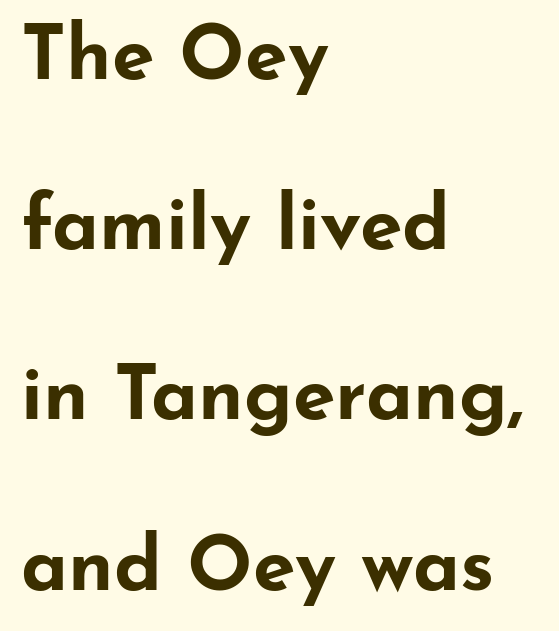
Q: Is the text bold? A: Yes.
Q: Is the text italic (slanted)? A: No, it is upright.
Q: Is the typeface a serif or a sans-serif typeface? A: Sans-serif.
Q: Is the text underlined? A: No.
Q: How is the paragraph aligned? A: Left-aligned.
Q: Is the spacing between letters normal or unusually wide? A: Normal.
Q: Is the spacing between lines tight, normal or loose? A: Loose.
Q: Width (condensed, normal, or wide)? A: Wide.
Q: Stroke contrast? A: Low.
Q: x-height? A: Small.
Q: Monospaced? A: No.
